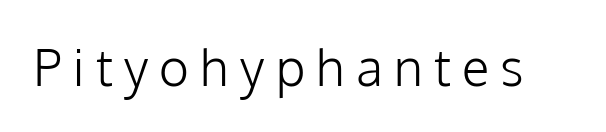
The image shows 51 px light sans-serif type, upright; set unusually wide letter spacing (+0.22 em), not underlined; low stroke contrast and a medium x-height.
